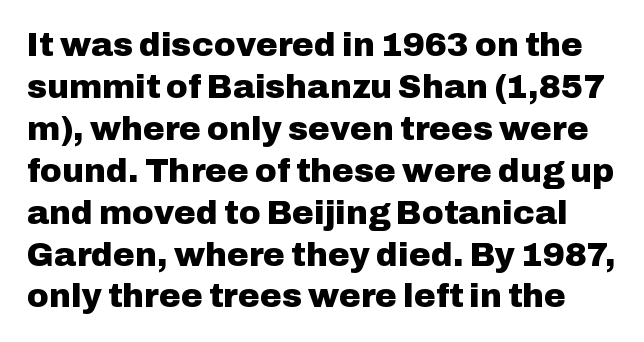
Q: Is the text bold? A: Yes.
Q: Is the text italic (slanted)? A: No, it is upright.
Q: Is the typeface a serif or a sans-serif typeface? A: Sans-serif.
Q: Is the text underlined? A: No.
Q: Is the spacing between letters normal or unusually wide? A: Normal.
Q: Is the spacing between lines tight, normal or loose? A: Normal.
Q: Width (condensed, normal, or wide)? A: Normal.
Q: Stroke contrast? A: Low.
Q: x-height? A: Medium.
Q: Monospaced? A: No.
